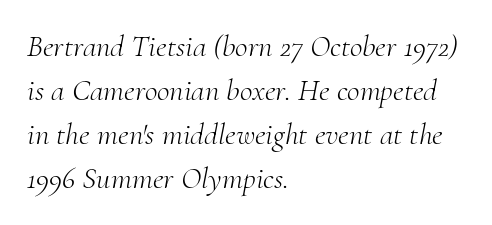
Q: Is the text bold? A: No.
Q: Is the text italic (slanted)? A: Yes, it leans right by about 10 degrees.
Q: Is the typeface a serif or a sans-serif typeface? A: Serif.
Q: Is the text underlined? A: No.
Q: How is the paragraph aligned? A: Left-aligned.
Q: Is the spacing between letters normal or unusually wide? A: Normal.
Q: Is the spacing between lines tight, normal or loose? A: Normal.
Q: Width (condensed, normal, or wide)? A: Normal.
Q: Stroke contrast? A: Medium.
Q: x-height? A: Small.
Q: Monospaced? A: No.
